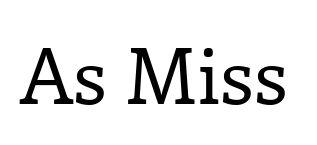
The image shows 78 px regular-weight serif type, upright; set normal letter spacing, not underlined; low stroke contrast and a medium x-height.
